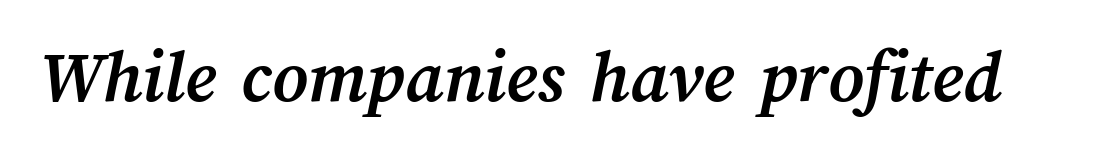
{"bold": "yes", "weight": "semibold", "width": "normal", "stroke_contrast": "medium", "x_height": "medium", "monospaced": "no", "underline": "no", "letter_spacing": "normal", "letter_spacing_em": 0.0, "glyph_px": 76}
